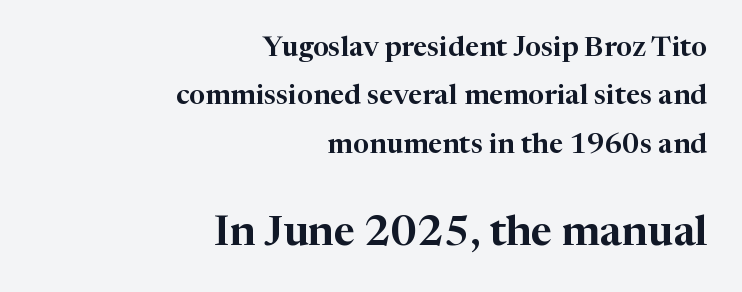
{"serif": "yes", "italic": "no", "width": "normal", "stroke_contrast": "high", "x_height": "medium", "monospaced": "no", "underline": "no", "align": "right", "line_spacing_ratio": 1.73, "letter_spacing": "normal", "letter_spacing_em": 0.0, "larger_block": "second", "size_ratio": 1.5, "glyph_px": 42}
